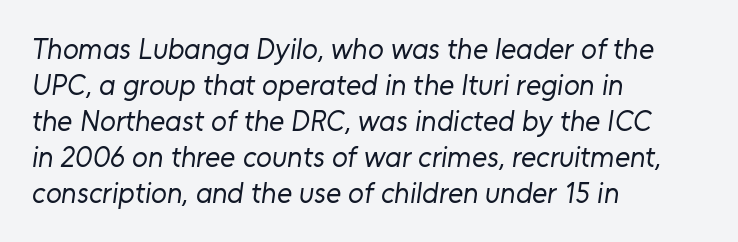
The image shows 29 px regular-weight sans-serif type; set left-aligned, line spacing 1.24x, normal letter spacing, not underlined; low stroke contrast and a medium x-height.
